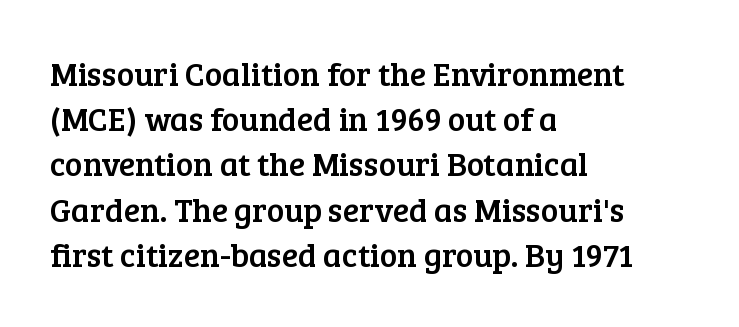
The image shows 33 px serif type, upright; set left-aligned, normal line spacing (1.37x), normal letter spacing, not underlined; low stroke contrast and a medium x-height.
